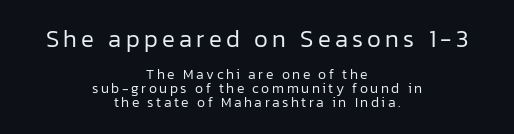
Q: Is the text bold? A: No.
Q: Is the text italic (slanted)? A: No, it is upright.
Q: Is the text underlined? A: No.
Q: How is the paragraph aligned? A: Centered.
Q: Is the spacing between lines tight, normal or loose? A: Tight.
Q: Which block of text is set in a larger size, the first (top) or the second (bottom)? A: The first (top) one.
